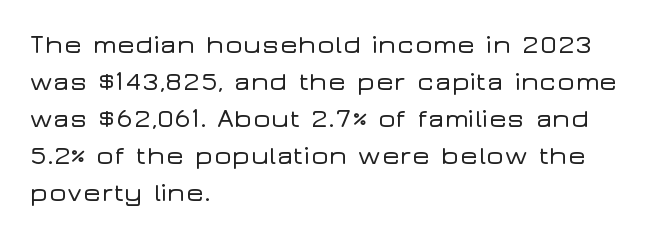
{"italic": "no", "underline": "no", "align": "left", "line_spacing": "normal", "line_spacing_ratio": 1.37, "letter_spacing": "normal", "letter_spacing_em": 0.0, "glyph_px": 27}
